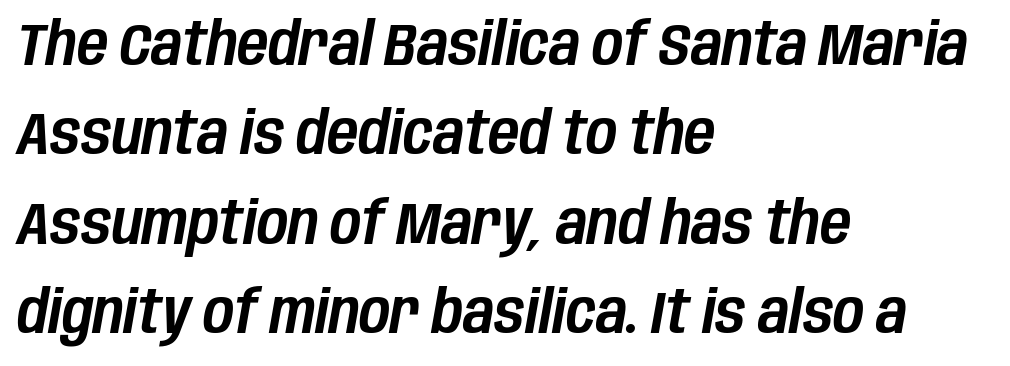
Q: Is the text italic (slanted)? A: Yes, it leans right by about 10 degrees.
Q: Is the text underlined? A: No.
Q: How is the paragraph aligned? A: Left-aligned.
Q: Is the spacing between letters normal or unusually wide? A: Normal.
Q: Is the spacing between lines tight, normal or loose? A: Normal.
Q: Width (condensed, normal, or wide)? A: Condensed.
Q: Stroke contrast? A: Low.
Q: x-height? A: Large.
Q: Monospaced? A: No.
